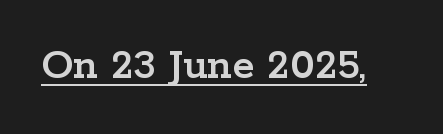
The image shows 45 px wide serif type, upright; set normal letter spacing, underlined; low stroke contrast and a medium x-height.
